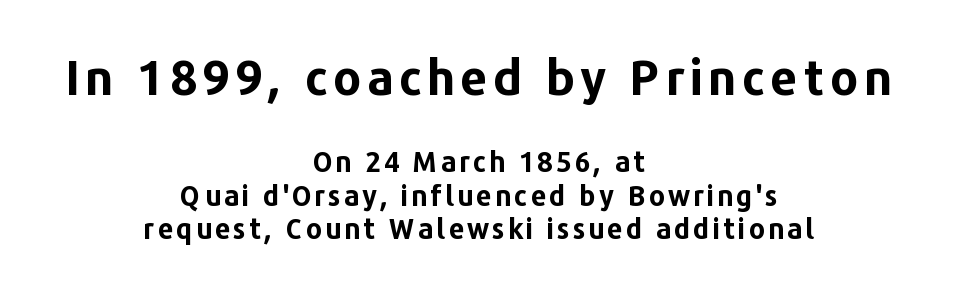
If you drew a line through each stem, it would be perfectly vertical. This is heavy type, rendered in bold. Words float on clear page, feet unadorned. The block sitting higher on the canvas is the one with enlarged characters. The face used here is proportionally spaced, like ordinary book or web type. These lines are composed in type without serifs.
